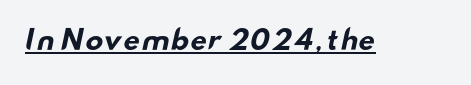
The image shows 27 px bold type; set normal letter spacing, underlined.
